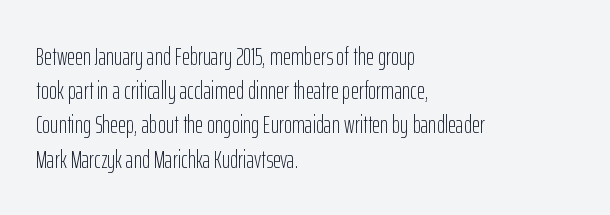
{"italic": "no", "bold": "no", "underline": "no", "align": "left", "line_spacing": "normal", "line_spacing_ratio": 1.37, "letter_spacing": "normal", "letter_spacing_em": 0.0, "glyph_px": 25}
